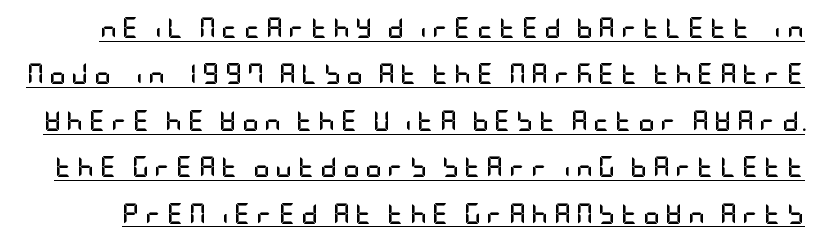
Q: Is the text bold? A: Yes.
Q: Is the text italic (slanted)? A: No, it is upright.
Q: Is the text underlined? A: Yes.
Q: Is the spacing between letters normal or unusually wide? A: Unusually wide.
Q: Is the spacing between lines tight, normal or loose? A: Loose.
